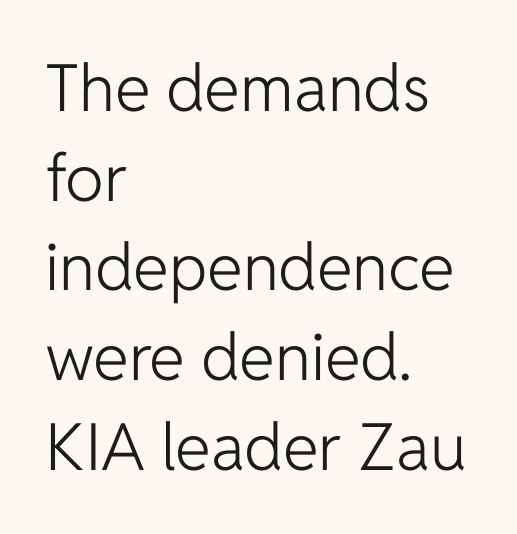
The image shows 65 px light sans-serif type, upright; set left-aligned, normal line spacing (1.38x), normal letter spacing, not underlined; low stroke contrast and a medium x-height.
